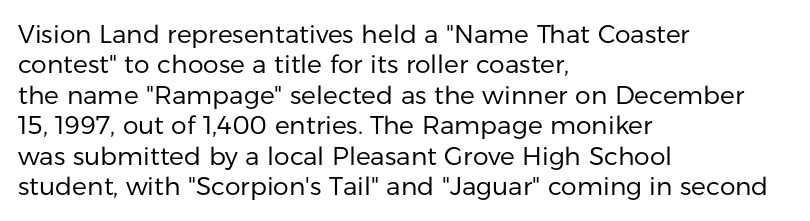
The image shows 25 px text type, upright; set left-aligned, line spacing 1.22x, normal letter spacing, not underlined.
